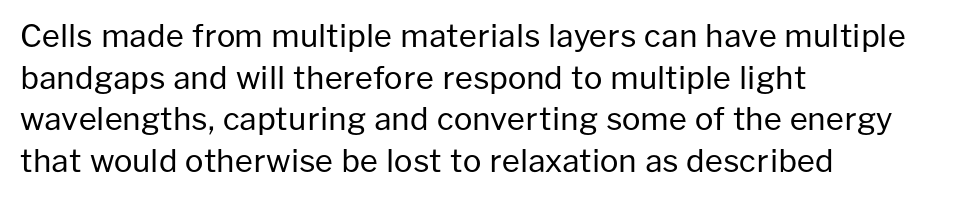
The image shows 31 px regular-weight sans-serif type, upright; set left-aligned, normal line spacing (1.34x), normal letter spacing, not underlined; low stroke contrast and a medium x-height.
